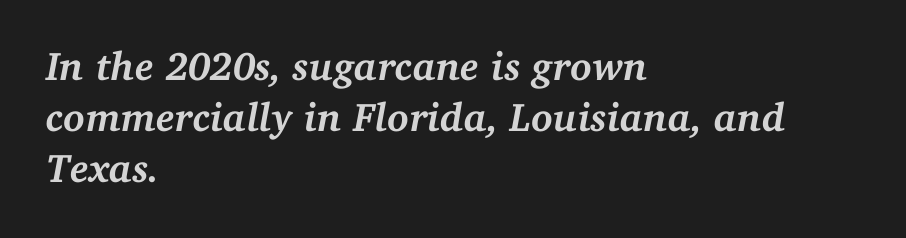
{"serif": "yes", "italic": "yes", "lean": "right", "slant_degrees": 11, "bold": "yes", "weight": "semibold", "width": "normal", "stroke_contrast": "medium", "x_height": "medium", "monospaced": "no", "underline": "no", "align": "left", "line_spacing": "normal", "line_spacing_ratio": 1.27, "letter_spacing": "normal", "letter_spacing_em": 0.0, "glyph_px": 40}
